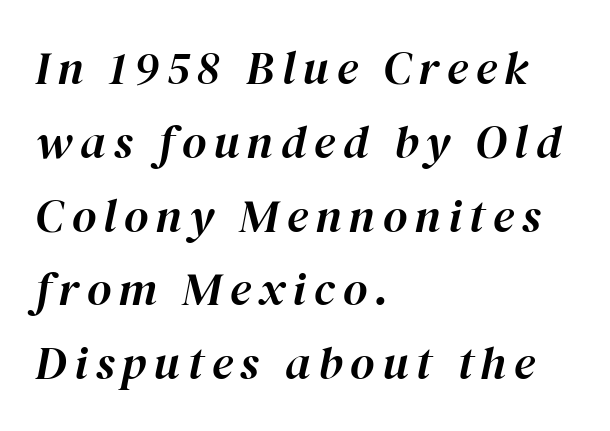
{"italic": "yes", "lean": "right", "slant_degrees": 12, "width": "normal", "stroke_contrast": "high", "x_height": "medium", "monospaced": "no", "underline": "no", "align": "left", "line_spacing": "normal", "line_spacing_ratio": 1.57, "glyph_px": 47}
